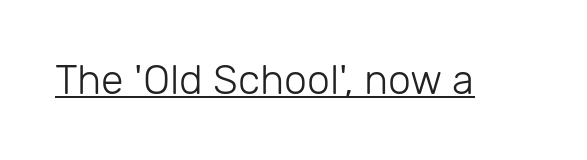
{"serif": "no", "italic": "no", "bold": "no", "weight": "light", "width": "normal", "stroke_contrast": "low", "x_height": "medium", "monospaced": "no", "underline": "yes", "letter_spacing": "normal", "letter_spacing_em": 0.0, "glyph_px": 41}
